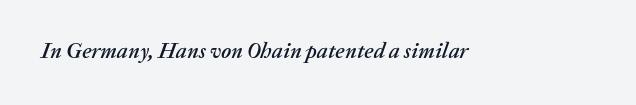
The space beneath each line is pristine and unruled. The text carries the slant typical of an italic or oblique font. How are the letters spaced? Ordinarily, with no added tracking.
